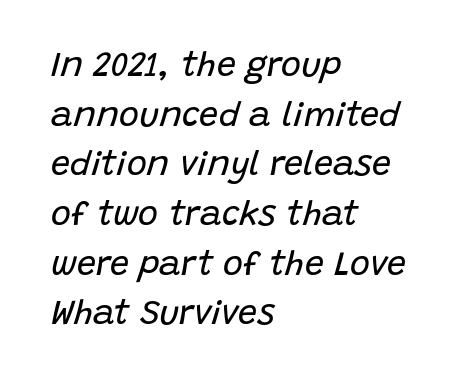
{"italic": "yes", "lean": "right", "slant_degrees": 15, "bold": "no", "weight": "regular", "width": "normal", "stroke_contrast": "low", "x_height": "large", "monospaced": "no", "underline": "no", "align": "left", "line_spacing": "normal", "line_spacing_ratio": 1.46, "letter_spacing": "normal", "letter_spacing_em": 0.0, "glyph_px": 34}
